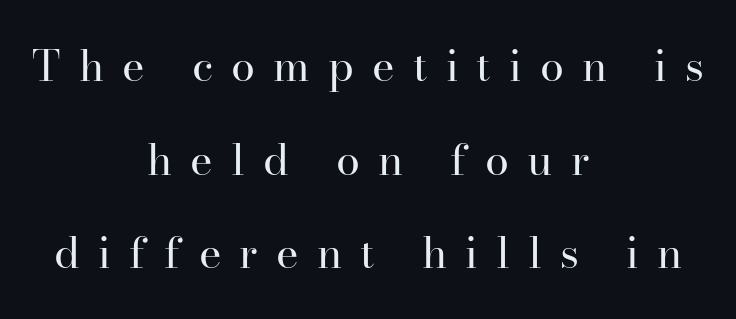
Quick note: not italic, upright. Type without underlining. Alignment: centered. The horizontal fit of the characters is loose and conspicuously gappy.
